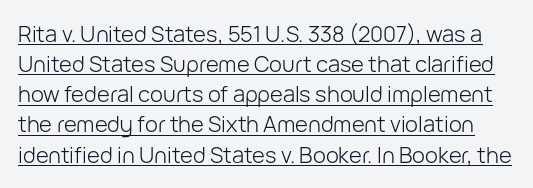
The image shows 22 px text type, upright; set normal line spacing (1.37x), normal letter spacing, underlined.
